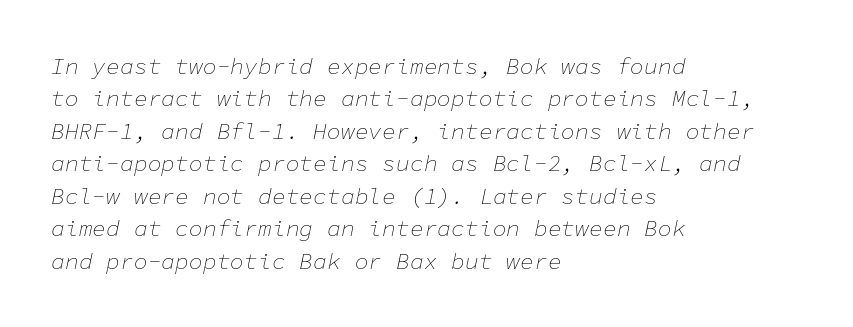
{"italic": "yes", "lean": "right", "slant_degrees": 11, "bold": "no", "underline": "no", "align": "left", "line_spacing": "normal", "line_spacing_ratio": 1.41, "letter_spacing": "normal", "letter_spacing_em": 0.0, "glyph_px": 23}
